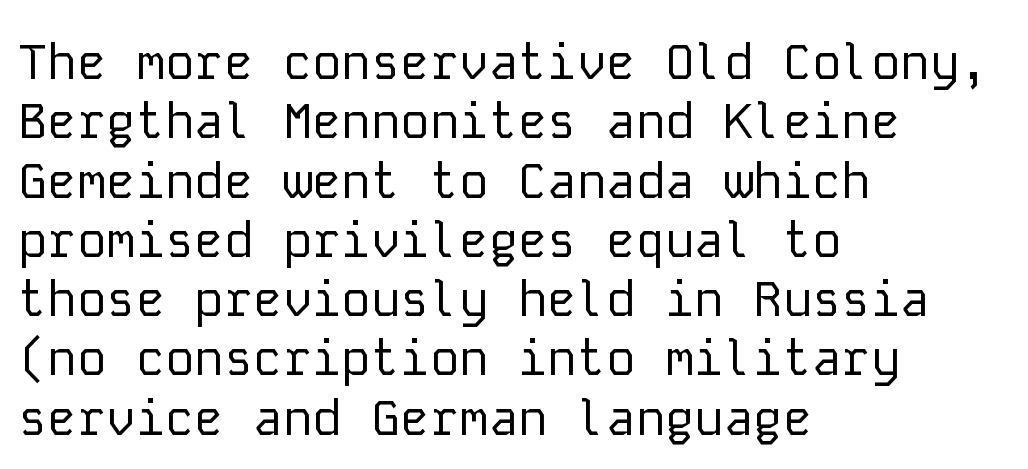
Q: Is the text bold? A: No.
Q: Is the text italic (slanted)? A: No, it is upright.
Q: Is the typeface a serif or a sans-serif typeface? A: Sans-serif.
Q: Is the text underlined? A: No.
Q: How is the paragraph aligned? A: Left-aligned.
Q: Is the spacing between letters normal or unusually wide? A: Normal.
Q: Width (condensed, normal, or wide)? A: Normal.
Q: Stroke contrast? A: Low.
Q: x-height? A: Medium.
Q: Monospaced? A: Yes.
